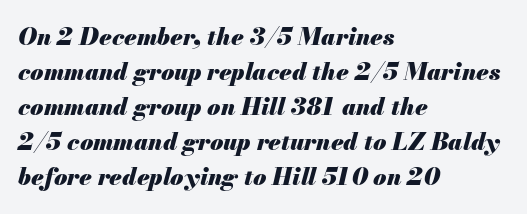
One-word summary of the alignment: left. The whole block is typeset with a tilt. What's the leading like? Ordinary, nothing unusual. How are the letters spaced? Ordinarily, with no added tracking.
